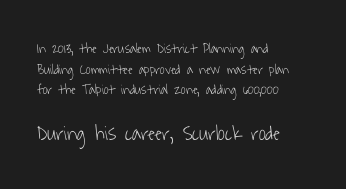
The image shows 21 px text type; set left-aligned, normal line spacing (1.48x), normal letter spacing, not underlined; the second (bottom) block is 1.5x larger.
